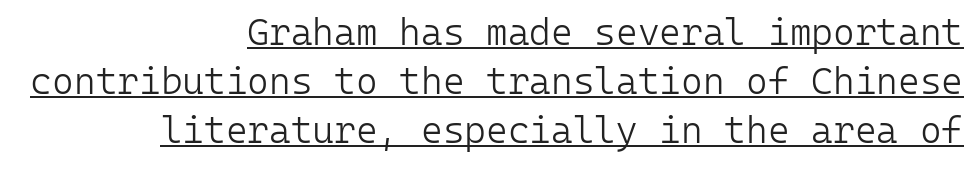
The image shows 37 px light sans-serif type, upright, monospaced; set right-aligned, normal line spacing (1.33x), normal letter spacing, underlined; low stroke contrast and a medium x-height.
